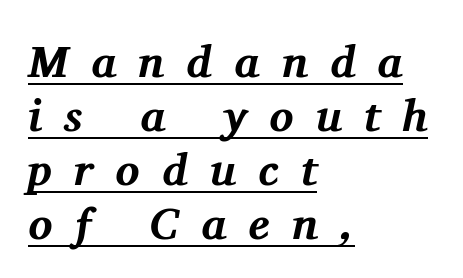
{"serif": "yes", "italic": "yes", "lean": "right", "slant_degrees": 11, "bold": "yes", "weight": "bold", "width": "normal", "stroke_contrast": "medium", "x_height": "medium", "monospaced": "no", "underline": "yes", "align": "left", "line_spacing_ratio": 1.2, "letter_spacing": "wide", "letter_spacing_em": 0.49, "glyph_px": 45}
